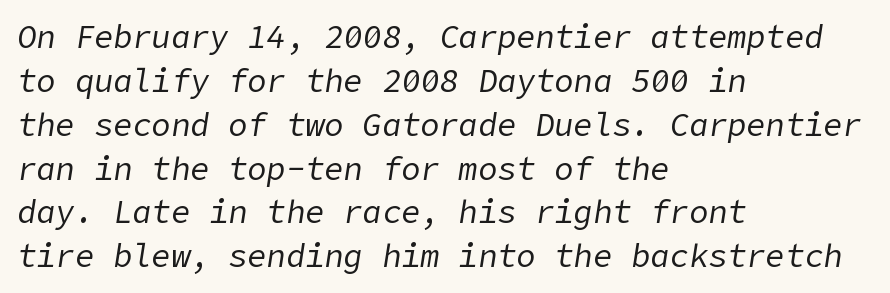
{"italic": "yes", "lean": "right", "slant_degrees": 9, "bold": "no", "weight": "regular", "width": "normal", "stroke_contrast": "low", "x_height": "medium", "underline": "no", "align": "left", "line_spacing": "normal", "line_spacing_ratio": 1.37, "letter_spacing": "normal", "letter_spacing_em": 0.0, "glyph_px": 32}
